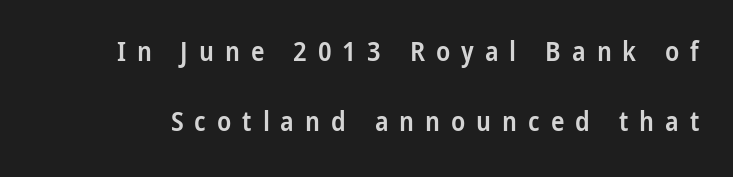
{"serif": "no", "italic": "no", "bold": "semi", "weight": "semibold", "width": "condensed", "stroke_contrast": "low", "x_height": "large", "monospaced": "no", "underline": "no", "line_spacing": "loose", "line_spacing_ratio": 2.49, "letter_spacing": "wide", "letter_spacing_em": 0.39, "glyph_px": 28}
